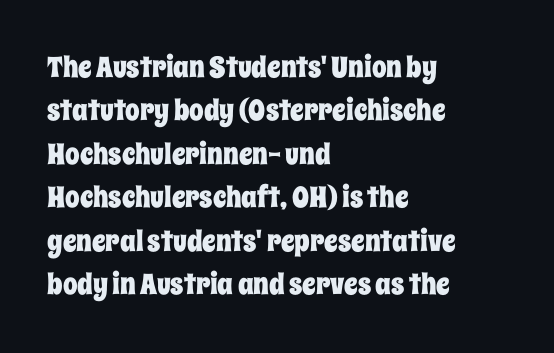
Is this a fixed-width face? No — the glyphs have proportional, varying widths. All the whitespace from short lines collects on the right. The space beneath each line is pristine and unruled. Inter-character spacing is left at the font's built-in metrics. You can tell it's not italic because the verticals are truly vertical. Normally led — the rows are evenly, conventionally spaced.
